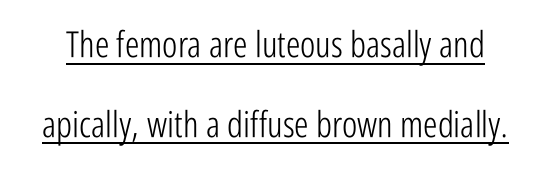
Unbolded letterforms with no extra heft. Designer's note — italics off, roman on. The rendering uses the underline text-decoration. Does the type have serifs? No, each stem ends abruptly. Interline gaps are noticeably wide in this sample.
